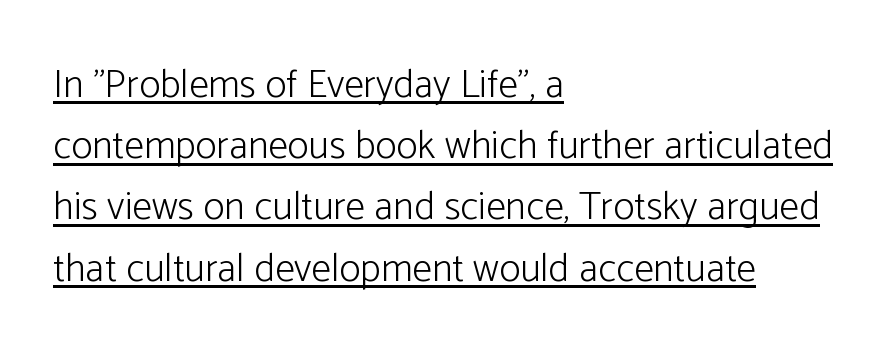
{"serif": "no", "italic": "no", "bold": "no", "weight": "light", "width": "normal", "stroke_contrast": "low", "x_height": "medium", "monospaced": "no", "underline": "yes", "align": "left", "line_spacing": "normal", "line_spacing_ratio": 1.53, "letter_spacing": "normal", "letter_spacing_em": 0.0, "glyph_px": 40}
